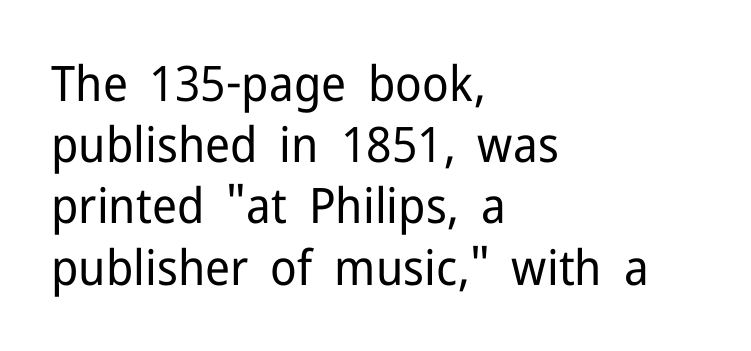
Horizontally, the lines are justified to the leading edge only. Serifs: no, the terminals of the letterforms are clean. The type sits square on the baseline with zero lean. The face used here is proportionally spaced, like ordinary book or web type. A light-to-regular cut is what we see here.
